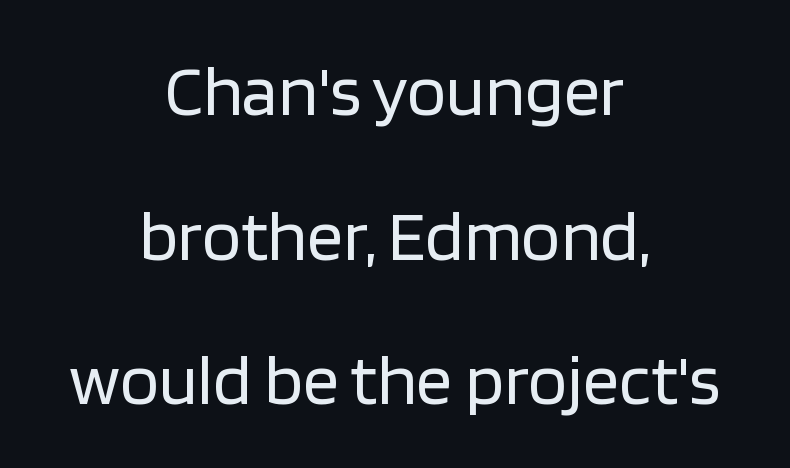
Descender tails drop into unmarked territory. Is this a heavy cut? Hardly; it is regular or lighter. This sample uses plain, unmodified letter spacing. The font's upright variant was chosen for this text.
